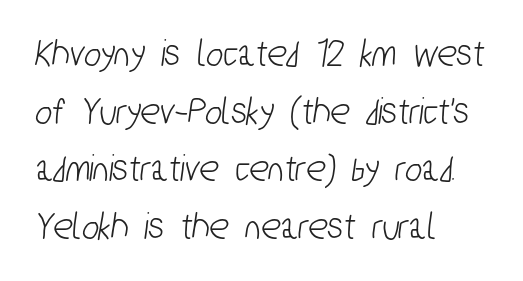
The letters sit at their default tracking, neither squeezed nor spread. Is this a fixed-width face? No — the glyphs have proportional, varying widths. The type family on display is of the sans-serif kind. The gap between lines stays unmarked.
